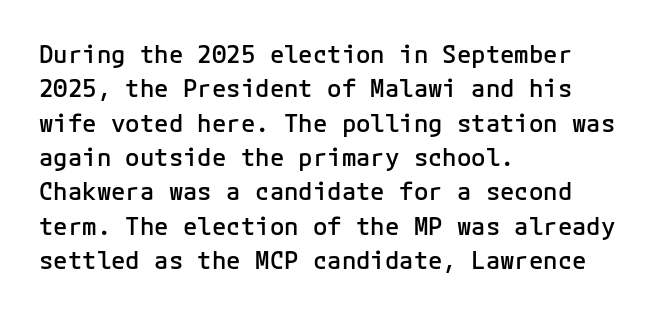
The image shows 24 px text type, upright; set left-aligned, normal line spacing (1.43x), normal letter spacing, not underlined.
